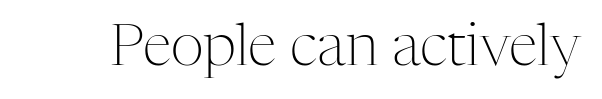
The image shows 58 px light serif type, upright; set normal letter spacing, not underlined; medium stroke contrast and a medium x-height.
